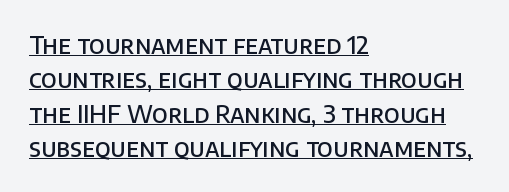
Q: Is the text bold? A: Semi-bold.
Q: Is the text italic (slanted)? A: No, it is upright.
Q: Is the text underlined? A: Yes.
Q: How is the paragraph aligned? A: Left-aligned.
Q: Is the spacing between letters normal or unusually wide? A: Normal.
Q: Is the spacing between lines tight, normal or loose? A: Normal.
